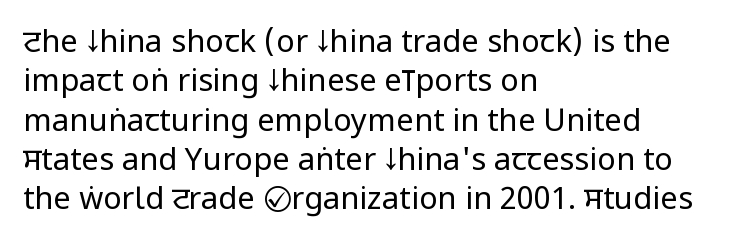
The letterforms sit shoulder to shoulder at normal distance. Is the block centered? No — it sits flush against the left margin. Beneath every word, the page is bare. No chunkiness to these letters — they're not bold. The lettering stays uniformly vertical, giving the passage a roman look. The space between consecutive lines is moderate.
